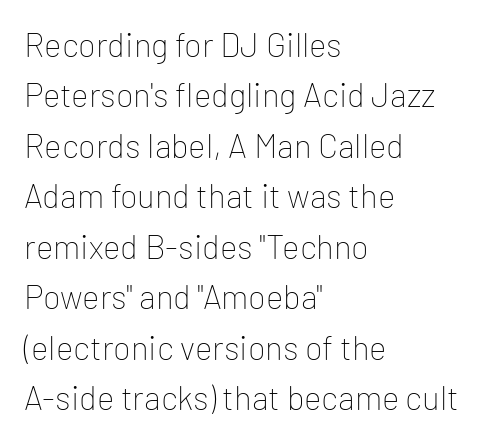
The foot of each line stays bare and open. All the whitespace from short lines collects on the right. Tall strokes in this sample are plumb rather than angled. Leading: standard. Weight: in the light-to-regular range. The face used here is proportionally spaced, like ordinary book or web type.
